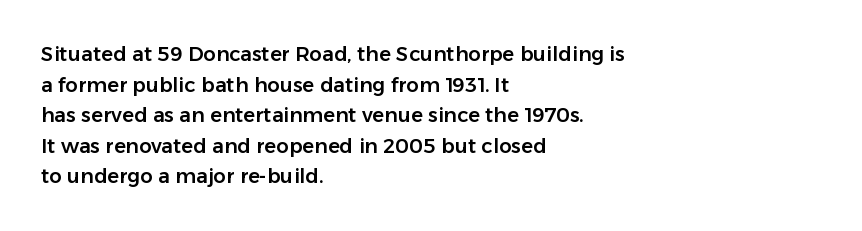
The image shows 20 px text type, upright; set left-aligned, normal line spacing (1.53x), normal letter spacing, not underlined.
